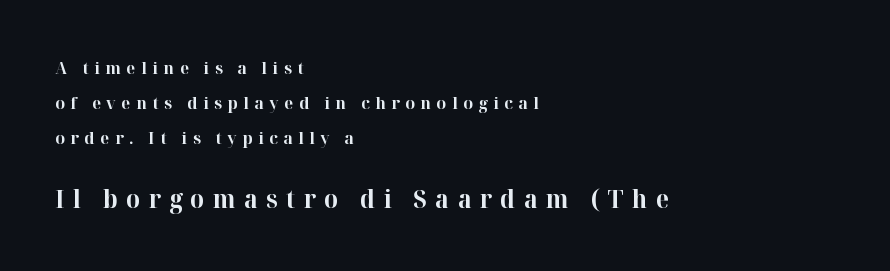
The image shows 25 px bold type, upright; set left-aligned, loose line spacing (2.07x), unusually wide letter spacing (+0.33 em), not underlined; the second (bottom) block is 1.47x larger.
